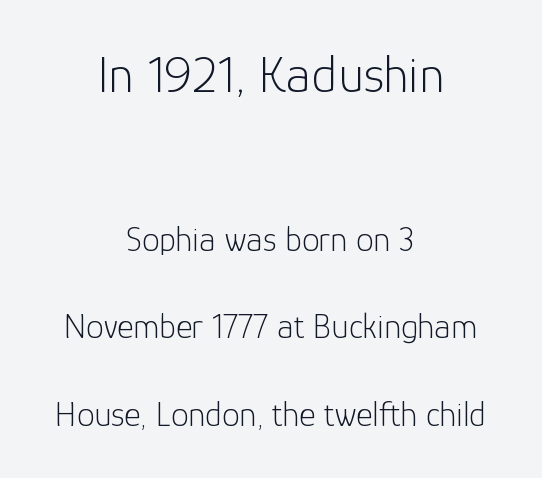
{"serif": "no", "italic": "no", "bold": "no", "weight": "light", "width": "normal", "stroke_contrast": "low", "x_height": "medium", "monospaced": "no", "underline": "no", "align": "center", "line_spacing": "loose", "line_spacing_ratio": 2.5, "letter_spacing": "normal", "letter_spacing_em": 0.0, "larger_block": "first", "size_ratio": 1.51, "glyph_px": 53}
